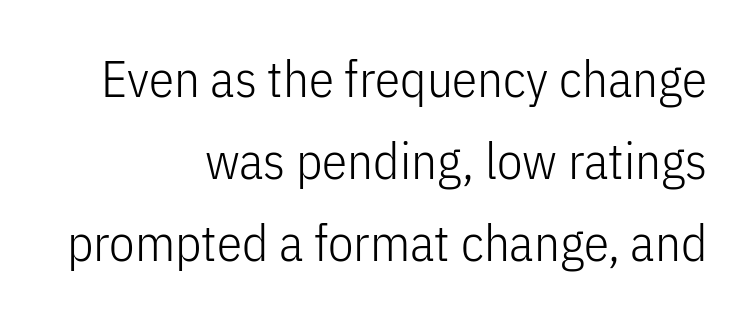
Q: Is the text bold? A: No.
Q: Is the text italic (slanted)? A: No, it is upright.
Q: Is the typeface a serif or a sans-serif typeface? A: Sans-serif.
Q: Is the text underlined? A: No.
Q: How is the paragraph aligned? A: Right-aligned.
Q: Is the spacing between letters normal or unusually wide? A: Normal.
Q: Is the spacing between lines tight, normal or loose? A: Normal.
Q: Width (condensed, normal, or wide)? A: Condensed.
Q: Stroke contrast? A: Low.
Q: x-height? A: Medium.
Q: Monospaced? A: No.
